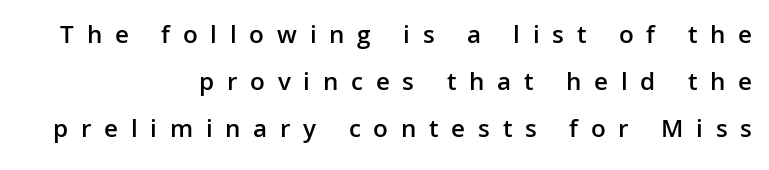
The image shows 26 px text type, upright; set right-aligned, line spacing 1.8x, unusually wide letter spacing (+0.49 em), not underlined.
